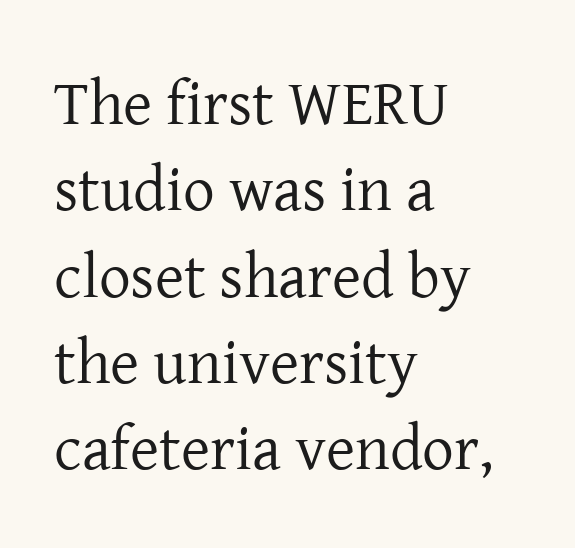
The image shows 63 px regular-weight serif type, upright; set left-aligned, normal line spacing (1.37x), normal letter spacing, not underlined; low stroke contrast and a medium x-height.
